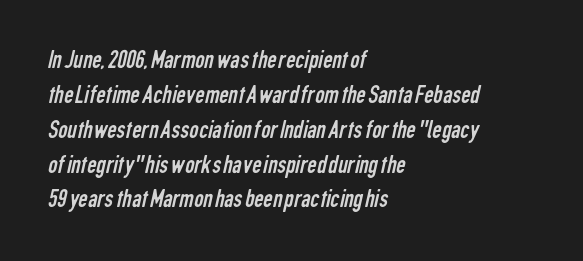
The gap between lines stays unmarked. Words appear dense and cohesive because spacing is normal. Is there much room between lines? A standard amount, neither cramped nor airy. The rag falls on the right side of this text block. Vertical stems look standard width or narrower in stroke.
